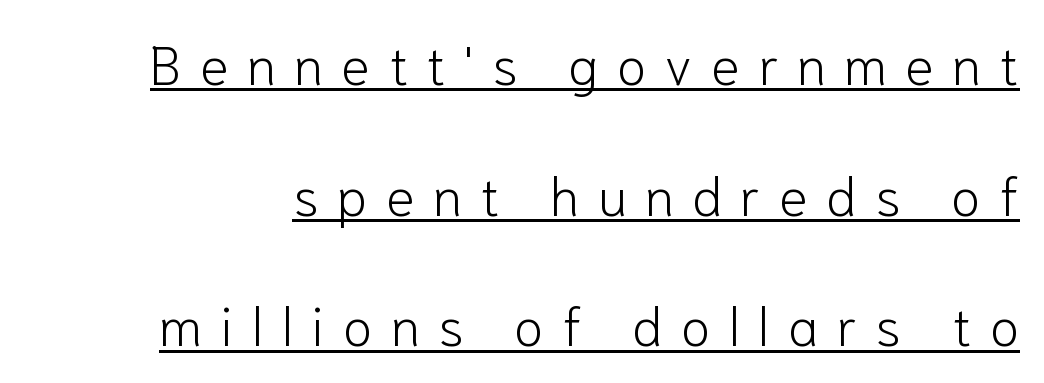
Q: Is the text bold? A: No.
Q: Is the text italic (slanted)? A: No, it is upright.
Q: Is the typeface a serif or a sans-serif typeface? A: Sans-serif.
Q: Is the text underlined? A: Yes.
Q: Is the spacing between letters normal or unusually wide? A: Unusually wide.
Q: Is the spacing between lines tight, normal or loose? A: Loose.
Q: Width (condensed, normal, or wide)? A: Normal.
Q: Stroke contrast? A: Low.
Q: x-height? A: Medium.
Q: Monospaced? A: No.
